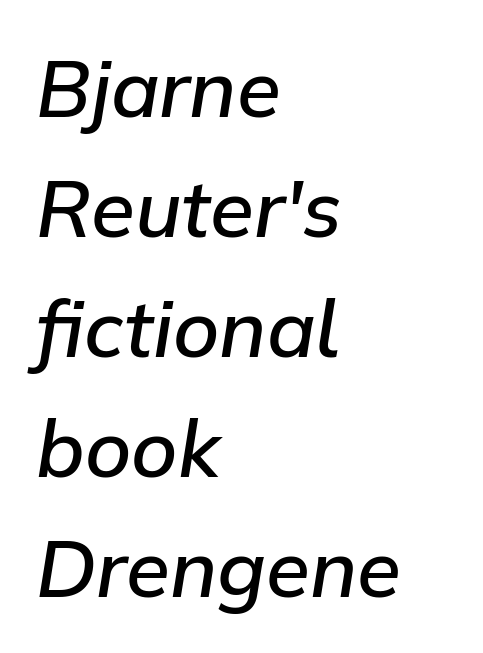
The image shows 80 px semibold type, italic (leaning right); set left-aligned, normal line spacing (1.5x), normal letter spacing, not underlined; low stroke contrast and a medium x-height.
